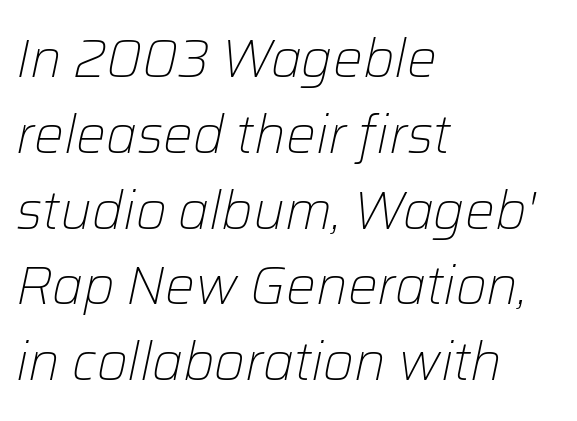
The image shows 53 px light type, italic (leaning right); set left-aligned, normal line spacing (1.43x), normal letter spacing, not underlined; low stroke contrast and a medium x-height.
